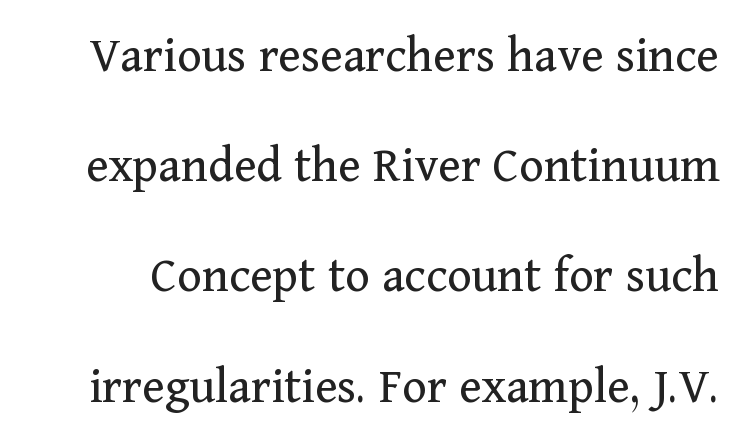
Q: Is the text bold? A: No.
Q: Is the text italic (slanted)? A: No, it is upright.
Q: Is the typeface a serif or a sans-serif typeface? A: Serif.
Q: Is the text underlined? A: No.
Q: Is the spacing between letters normal or unusually wide? A: Normal.
Q: Is the spacing between lines tight, normal or loose? A: Loose.
Q: Width (condensed, normal, or wide)? A: Normal.
Q: Stroke contrast? A: Medium.
Q: x-height? A: Medium.
Q: Monospaced? A: No.
